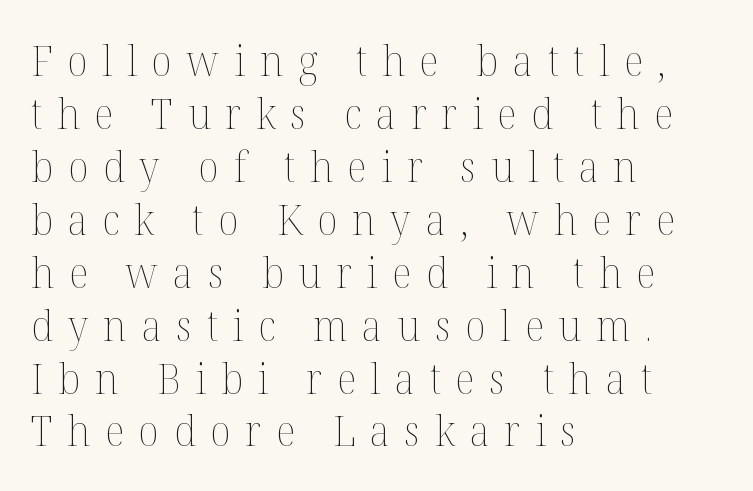
Horizontal bands of white between lines are of average thickness. Descenders are the only things crossing below the line. Horizontal alignment here is leftward, the default for most running prose. Unbolded letterforms with no extra heft. In terms of letterspacing, this is a distinctly airy, spread setting. It's the straight-up-and-down kind of type.
